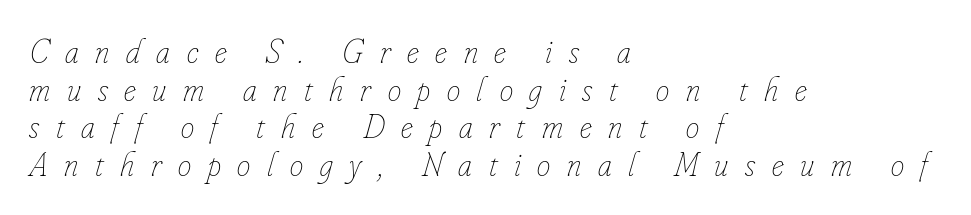
The image shows 34 px thin, condensed type, italic (leaning right); set left-aligned, tight line spacing (1.11x), unusually wide letter spacing (+0.49 em), not underlined; low stroke contrast and a small x-height.
